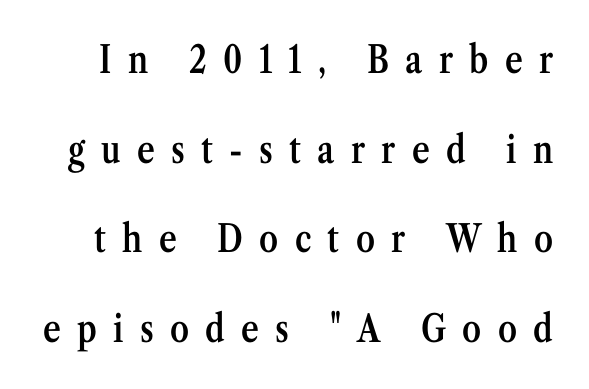
The image shows 38 px semibold, condensed serif type, upright; set loose line spacing (2.36x), unusually wide letter spacing (+0.43 em), not underlined; medium stroke contrast and a medium x-height.
